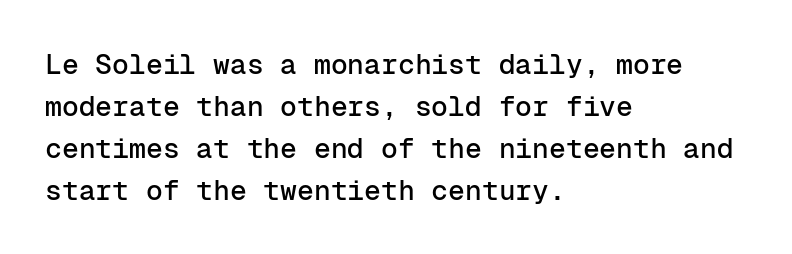
Q: Is the text italic (slanted)? A: No, it is upright.
Q: Is the typeface a serif or a sans-serif typeface? A: Sans-serif.
Q: Is the text underlined? A: No.
Q: How is the paragraph aligned? A: Left-aligned.
Q: Is the spacing between letters normal or unusually wide? A: Normal.
Q: Is the spacing between lines tight, normal or loose? A: Normal.
Q: Width (condensed, normal, or wide)? A: Normal.
Q: Stroke contrast? A: Low.
Q: x-height? A: Medium.
Q: Monospaced? A: Yes.
